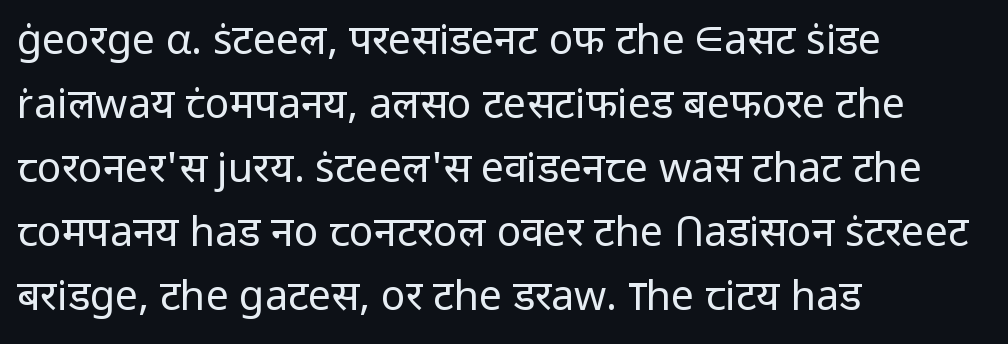
{"serif": "no", "italic": "no", "bold": "no", "weight": "regular", "width": "normal", "stroke_contrast": "low", "x_height": "medium", "monospaced": "no", "underline": "no", "align": "left", "line_spacing": "normal", "line_spacing_ratio": 1.56, "letter_spacing": "normal", "letter_spacing_em": 0.0, "glyph_px": 41}
